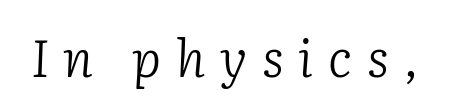
Q: Is the text bold? A: No.
Q: Is the text italic (slanted)? A: Yes, it leans right by about 2 degrees.
Q: Is the typeface a serif or a sans-serif typeface? A: Serif.
Q: Is the text underlined? A: No.
Q: Is the spacing between letters normal or unusually wide? A: Unusually wide.
Q: Width (condensed, normal, or wide)? A: Normal.
Q: Stroke contrast? A: Low.
Q: x-height? A: Medium.
Q: Monospaced? A: No.
